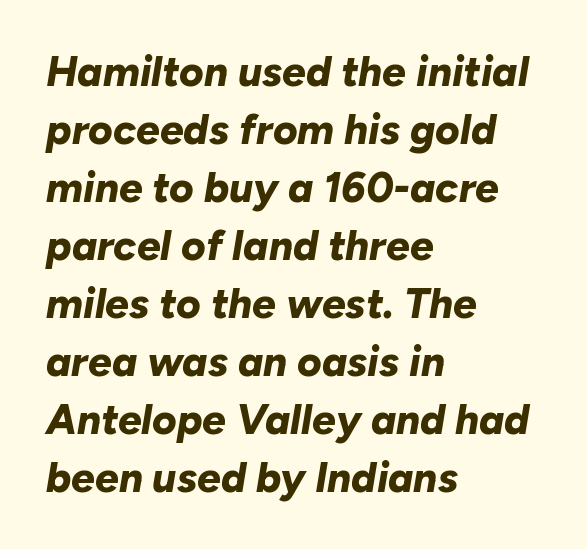
The glyphs are unaccompanied by any horizontal stroke below them. Each glyph is drawn with heavy, bold strokes. This sample uses an oblique cut, with every glyph tilted off the vertical. This sample keeps an unexceptional amount of space between lines. The rag falls on the right side of this text block. The letterforms sit shoulder to shoulder at normal distance.
